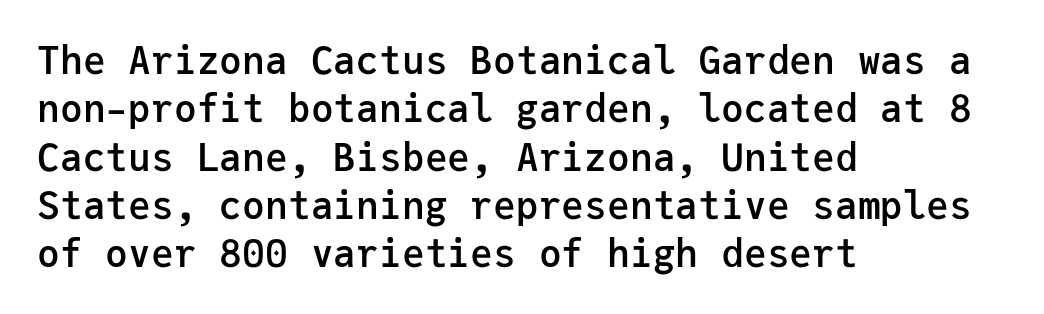
The image shows 38 px semibold sans-serif type, upright, monospaced; set left-aligned, normal line spacing (1.27x), normal letter spacing, not underlined; low stroke contrast and a medium x-height.
